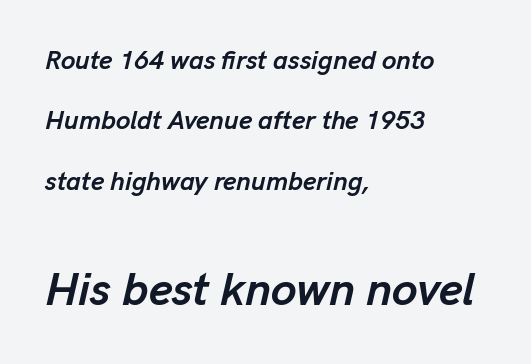
The face used here is rendered with its standard letterfit. Left-aligned paragraph, ragged on the right. Is this a fixed-width face? No — the glyphs have proportional, varying widths. Every letter is thick-stroked: bold, no question. Rule under the text: the space is simply empty. The space between consecutive lines is lavish.
